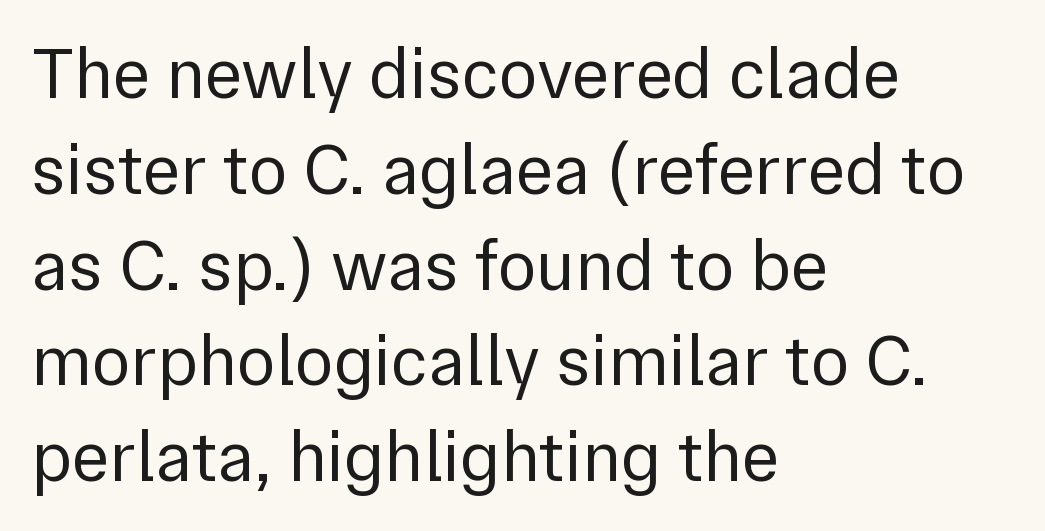
Think standard paragraph weight, or any step lighter than that. Default kerning and tracking; the words read as compact shapes. This rendering features lettering with no underline. Notice how descenders clear the ascenders below comfortably — that's standard leading.
